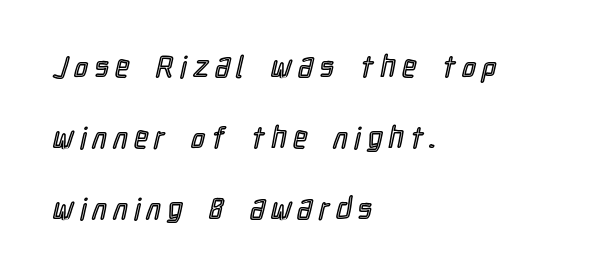
The image shows 30 px condensed type; set left-aligned, loose line spacing (2.37x), unusually wide letter spacing (+0.23 em), not underlined; a medium x-height.
